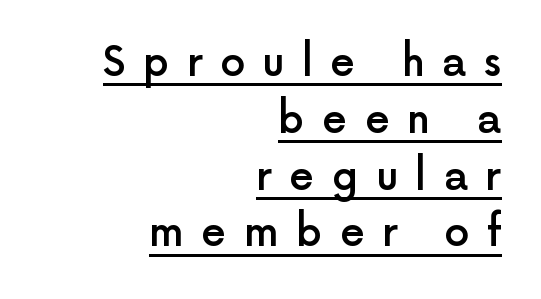
Ordinary non-slanted type is in use. Here the designer chose a conventional face with non-uniform glyph widths. Display-style spreading of the glyphs; the letterfit is very open. Reading down the block, your eye finds every line finishing at a fixed right position. In designer terms, the underline attribute is active on this setting. The face used here is a semibold: visibly heavier than regular, lighter than bold.
